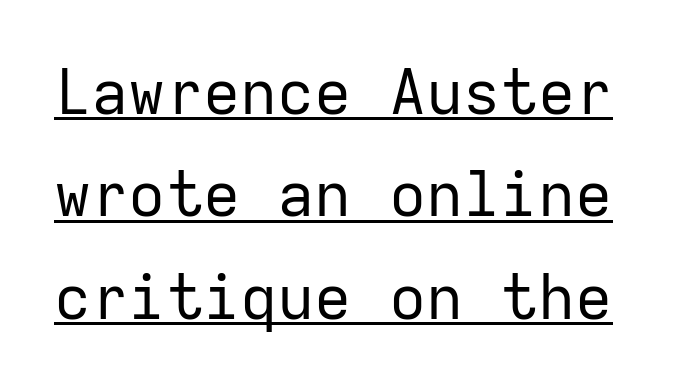
The image shows 62 px regular-weight sans-serif type, upright, monospaced; set normal line spacing (1.65x), normal letter spacing, underlined; low stroke contrast and a medium x-height.
